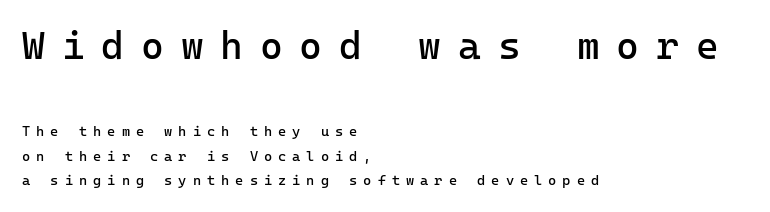
Type size steps down from the first block to the second. Vertical strokes here are truly vertical. One-word summary of the alignment: left. Is this a fixed-width face? Yes — each glyph sits in an identical cell.
